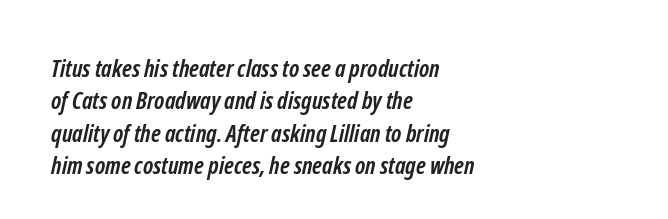
Quick note: interline space is typical. The letters sit at their default tracking, neither squeezed nor spread. Glance below the letters and you will spot only blank space. Bold? Absolutely — the strokes are thick and heavy. These lines stack with their left ends in a neat column.
